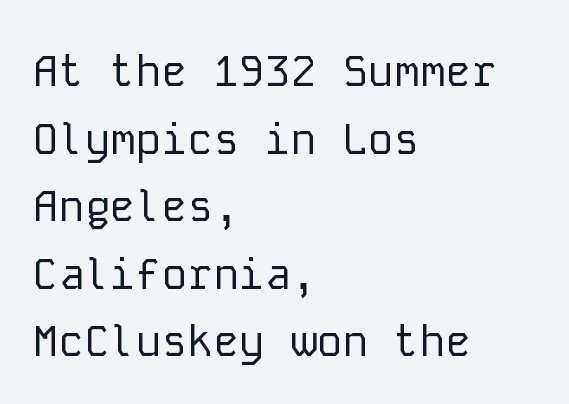
{"serif": "no", "italic": "no", "bold": "no", "weight": "regular", "width": "normal", "stroke_contrast": "low", "x_height": "medium", "monospaced": "yes", "underline": "no", "align": "left", "line_spacing": "normal", "line_spacing_ratio": 1.57, "letter_spacing": "normal", "letter_spacing_em": 0.0, "glyph_px": 43}
